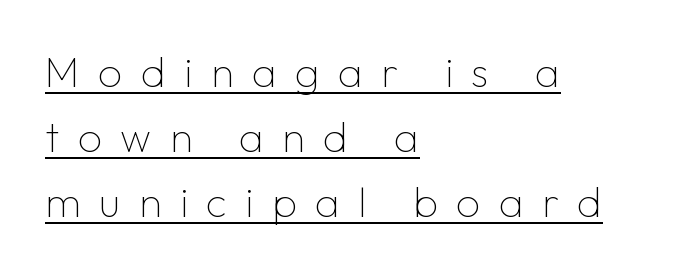
The image shows 42 px thin sans-serif type, upright; set left-aligned, normal line spacing (1.55x), unusually wide letter spacing (+0.44 em), underlined; low stroke contrast and a medium x-height.
